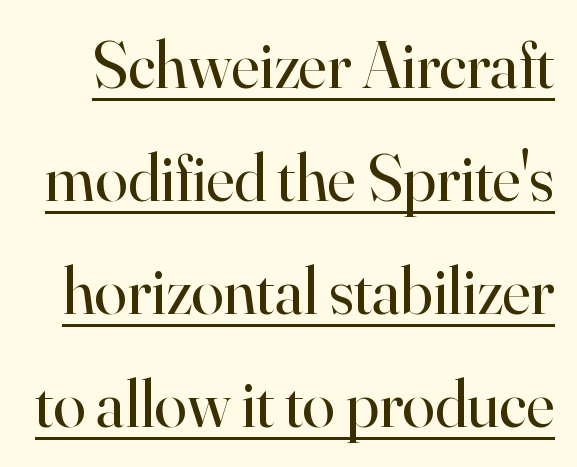
The image shows 66 px regular-weight serif type, upright; set line spacing 1.71x, normal letter spacing, underlined; high stroke contrast and a small x-height.
